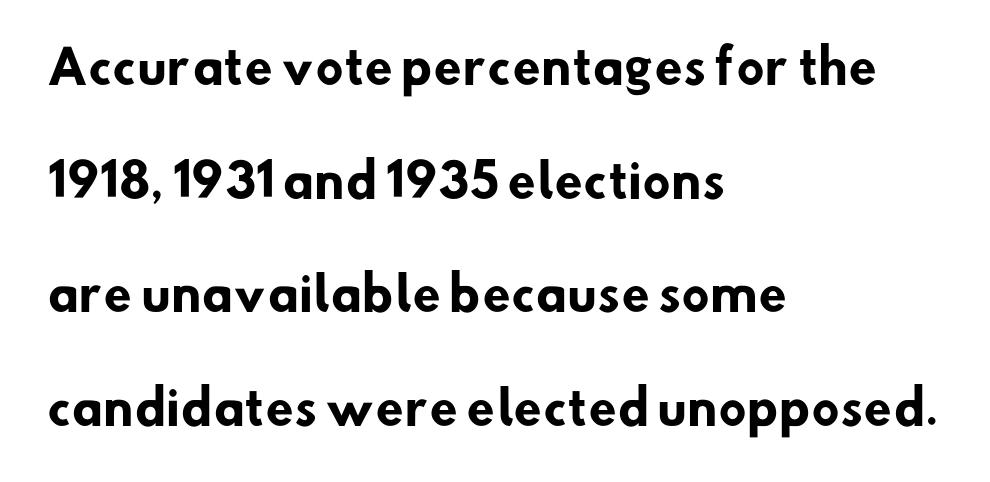
Line spacing here is loose. Glyph-to-glyph distance matches everyday printed text. Thick stems and heavy bowls — unmistakably bold. This sample is left-justified, so line endings fall wherever the words run out. No word sits above an underline.
